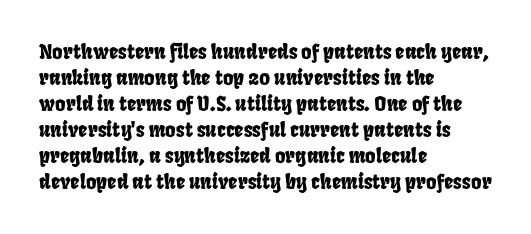
Q: Is the text underlined? A: No.
Q: How is the paragraph aligned? A: Left-aligned.
Q: Is the spacing between letters normal or unusually wide? A: Normal.
Q: Is the spacing between lines tight, normal or loose? A: Normal.
